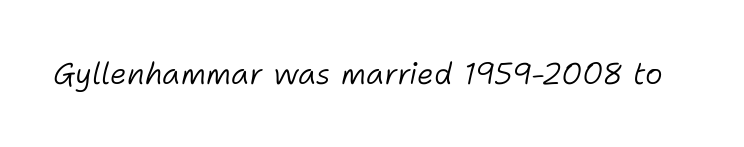
{"italic": "yes", "lean": "right", "slant_degrees": 11, "bold": "no", "weight": "light", "width": "normal", "stroke_contrast": "low", "x_height": "medium", "monospaced": "no", "underline": "no", "letter_spacing": "normal", "letter_spacing_em": 0.0, "glyph_px": 30}
